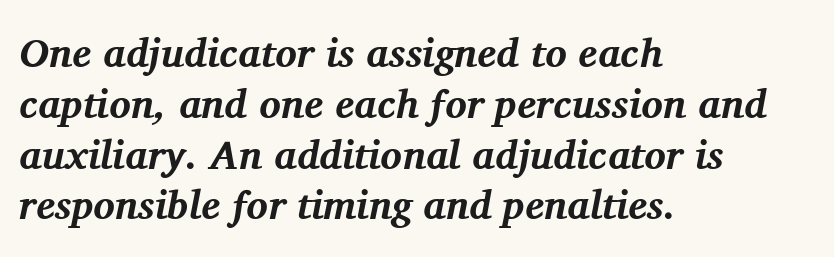
Q: Is the text bold? A: Yes.
Q: Is the text italic (slanted)? A: Yes, it leans right by about 11 degrees.
Q: Is the typeface a serif or a sans-serif typeface? A: Serif.
Q: Is the text underlined? A: No.
Q: How is the paragraph aligned? A: Left-aligned.
Q: Is the spacing between letters normal or unusually wide? A: Normal.
Q: Is the spacing between lines tight, normal or loose? A: Normal.
Q: Width (condensed, normal, or wide)? A: Normal.
Q: Stroke contrast? A: Medium.
Q: x-height? A: Medium.
Q: Monospaced? A: No.
